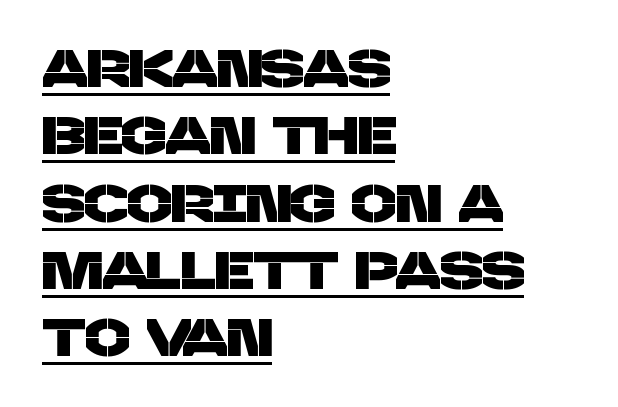
The image shows 53 px sans-serif type; set left-aligned, normal line spacing (1.27x), normal letter spacing, underlined; low stroke contrast and a large x-height.
